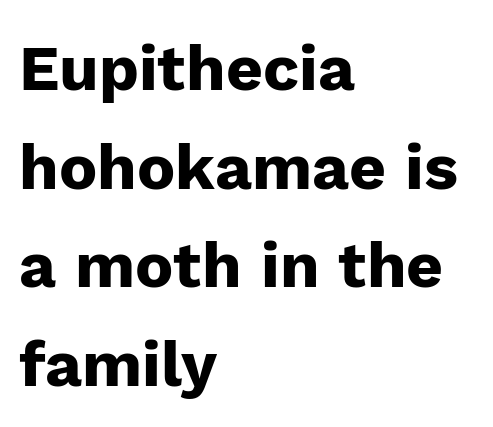
Compared with an ordinary text face, these strokes are far heavier — a full bold. You can tell it's not italic because the verticals are truly vertical. Tracking value appears to be zero — textbook default spacing. If you drew a ruler down the left edge, every line would touch it.
